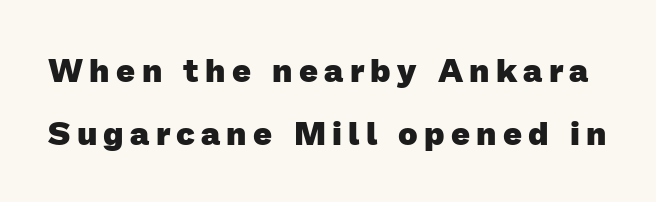
Q: Is the text bold? A: Yes.
Q: Is the typeface a serif or a sans-serif typeface? A: Sans-serif.
Q: Is the text underlined? A: No.
Q: Is the spacing between lines tight, normal or loose? A: Loose.
Q: Width (condensed, normal, or wide)? A: Normal.
Q: Stroke contrast? A: Low.
Q: x-height? A: Medium.
Q: Monospaced? A: No.
